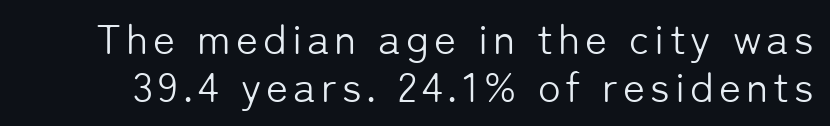
Ascenders rise straight up at ninety degrees. The line-height multiplier appears low, near solid setting. Spacing verdict: proportional, widths tailored to each character. Nope, no serifs anywhere on these letters.
